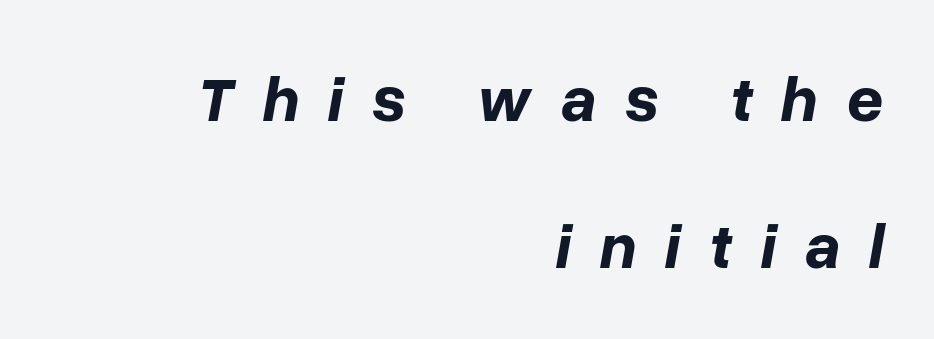
Q: Is the text bold? A: Yes.
Q: Is the text italic (slanted)? A: Yes, it leans right by about 10 degrees.
Q: Is the text underlined? A: No.
Q: How is the paragraph aligned? A: Right-aligned.
Q: Is the spacing between letters normal or unusually wide? A: Unusually wide.
Q: Is the spacing between lines tight, normal or loose? A: Loose.
Q: Width (condensed, normal, or wide)? A: Normal.
Q: Stroke contrast? A: Low.
Q: x-height? A: Medium.
Q: Monospaced? A: No.
